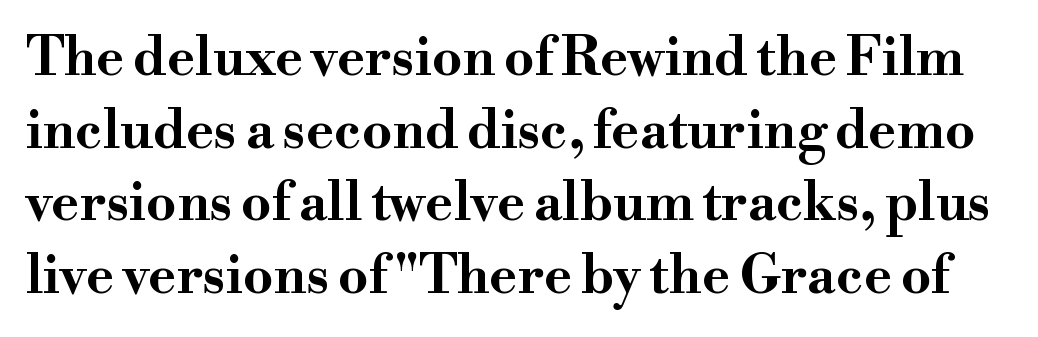
{"serif": "yes", "italic": "no", "bold": "yes", "weight": "bold", "width": "wide", "stroke_contrast": "high", "x_height": "small", "monospaced": "no", "underline": "no", "line_spacing": "normal", "line_spacing_ratio": 1.37, "letter_spacing": "normal", "letter_spacing_em": 0.0, "glyph_px": 53}
